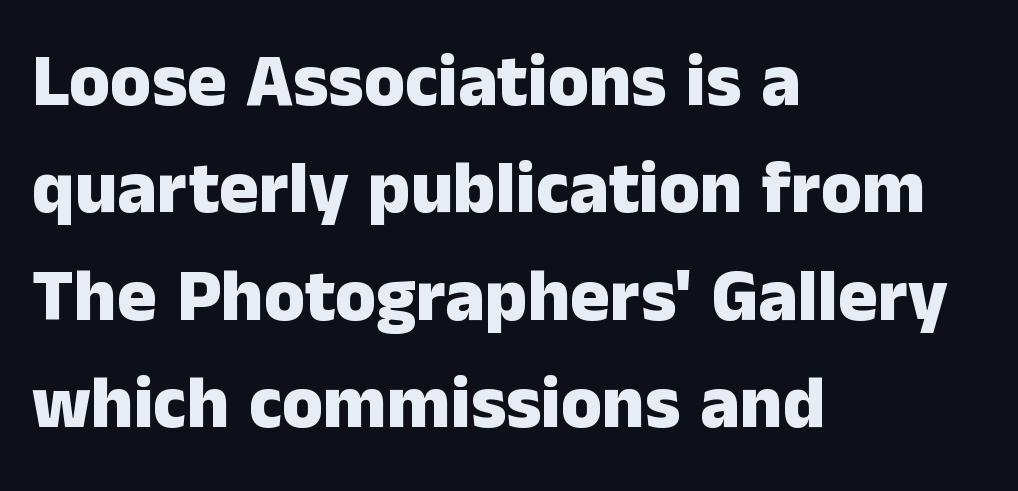
Q: Is the text bold? A: Yes.
Q: Is the text italic (slanted)? A: No, it is upright.
Q: Is the typeface a serif or a sans-serif typeface? A: Sans-serif.
Q: Is the text underlined? A: No.
Q: How is the paragraph aligned? A: Left-aligned.
Q: Is the spacing between letters normal or unusually wide? A: Normal.
Q: Is the spacing between lines tight, normal or loose? A: Normal.
Q: Width (condensed, normal, or wide)? A: Normal.
Q: Stroke contrast? A: Low.
Q: x-height? A: Medium.
Q: Monospaced? A: No.
